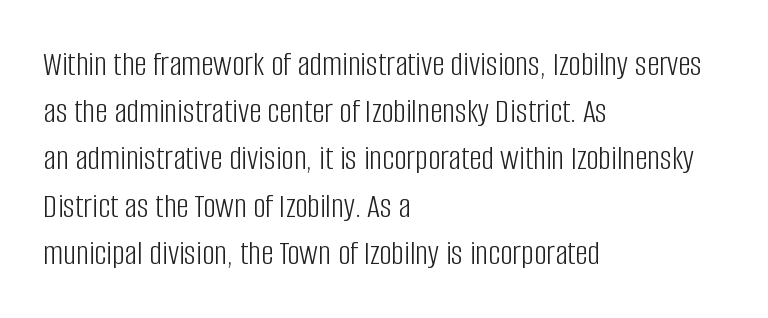
The image shows 35 px light, condensed sans-serif type, upright; set left-aligned, normal line spacing (1.35x), normal letter spacing, not underlined; low stroke contrast and a large x-height.
